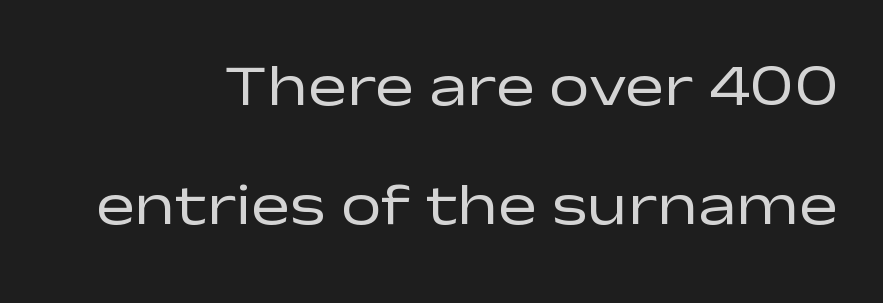
Q: Is the text bold? A: No.
Q: Is the text italic (slanted)? A: No, it is upright.
Q: Is the typeface a serif or a sans-serif typeface? A: Sans-serif.
Q: Is the text underlined? A: No.
Q: How is the paragraph aligned? A: Right-aligned.
Q: Is the spacing between letters normal or unusually wide? A: Normal.
Q: Is the spacing between lines tight, normal or loose? A: Loose.
Q: Width (condensed, normal, or wide)? A: Wide.
Q: Stroke contrast? A: Low.
Q: x-height? A: Medium.
Q: Monospaced? A: No.
